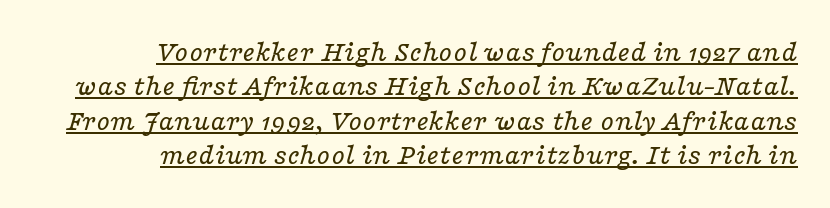
Q: Is the text bold? A: No.
Q: Is the text italic (slanted)? A: Yes, it leans right by about 16 degrees.
Q: Is the typeface a serif or a sans-serif typeface? A: Serif.
Q: Is the text underlined? A: Yes.
Q: How is the paragraph aligned? A: Right-aligned.
Q: Is the spacing between letters normal or unusually wide? A: Normal.
Q: Is the spacing between lines tight, normal or loose? A: Tight.
Q: Width (condensed, normal, or wide)? A: Wide.
Q: Stroke contrast? A: Low.
Q: x-height? A: Medium.
Q: Monospaced? A: No.
